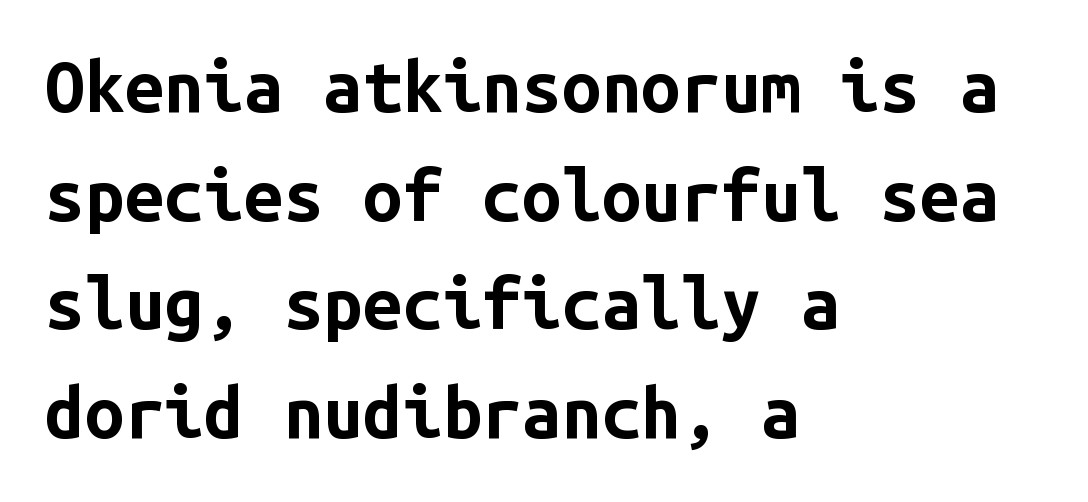
{"serif": "no", "italic": "no", "bold": "yes", "weight": "bold", "width": "normal", "stroke_contrast": "low", "x_height": "medium", "monospaced": "yes", "underline": "no", "align": "left", "line_spacing": "normal", "line_spacing_ratio": 1.53, "letter_spacing": "normal", "letter_spacing_em": 0.0, "glyph_px": 71}
